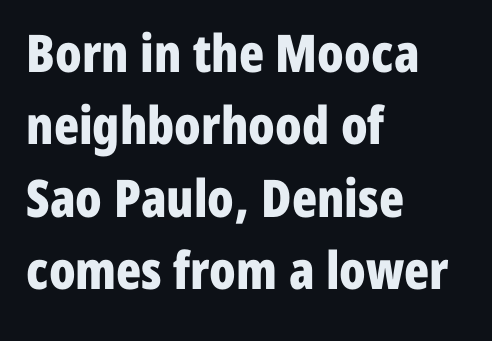
Q: Is the text bold? A: Yes.
Q: Is the text italic (slanted)? A: No, it is upright.
Q: Is the typeface a serif or a sans-serif typeface? A: Sans-serif.
Q: Is the text underlined? A: No.
Q: How is the paragraph aligned? A: Left-aligned.
Q: Is the spacing between letters normal or unusually wide? A: Normal.
Q: Is the spacing between lines tight, normal or loose? A: Normal.
Q: Width (condensed, normal, or wide)? A: Condensed.
Q: Stroke contrast? A: Low.
Q: x-height? A: Medium.
Q: Monospaced? A: No.
